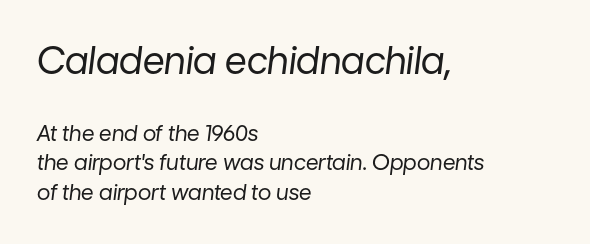
The letterforms sit at book weight or below. Evenly set lines give the paragraph a standard silhouette. Visually, the top section dominates because its glyphs are scaled up. Plain, unruled lines of type. When letters slant like this, we call the style italic.
